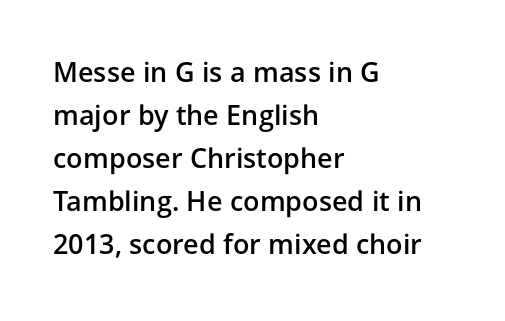
The image shows 27 px text type, upright; set left-aligned, normal line spacing (1.59x), normal letter spacing, not underlined.
